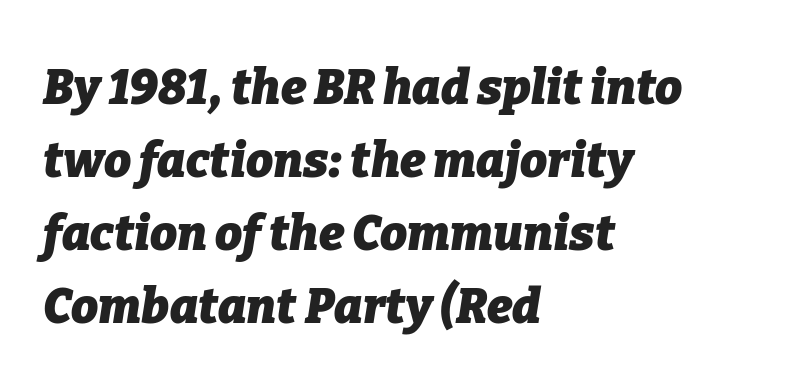
The image shows 48 px heavy type, italic (leaning right); set left-aligned, normal line spacing (1.52x), normal letter spacing, not underlined; low stroke contrast and a medium x-height.
